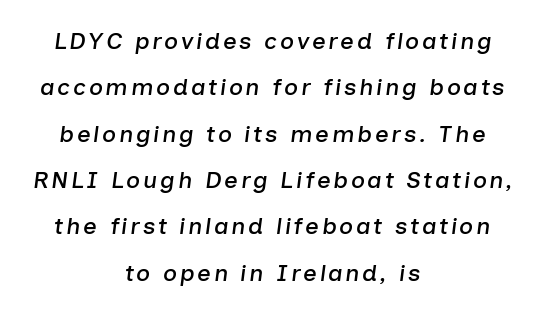
Compared with ordinary roman type, these characters are visibly tilted. A typesetter would call this leading open, well beyond the default. A bare baseline throughout the passage. Horizontally, the lines are justified to the midpoint only.
